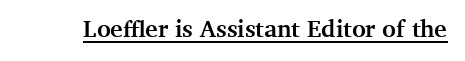
{"italic": "no", "bold": "yes", "underline": "yes", "letter_spacing": "normal", "letter_spacing_em": 0.0, "glyph_px": 24}
